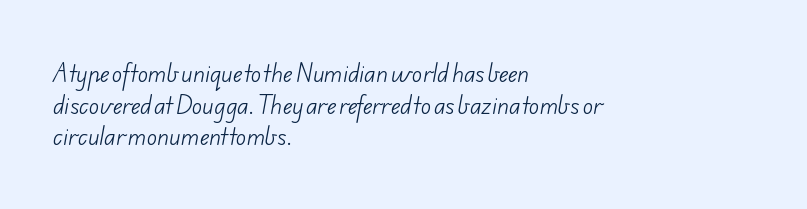
{"bold": "no", "underline": "no", "align": "left", "line_spacing": "normal", "line_spacing_ratio": 1.44, "letter_spacing": "normal", "letter_spacing_em": 0.0, "glyph_px": 22}
